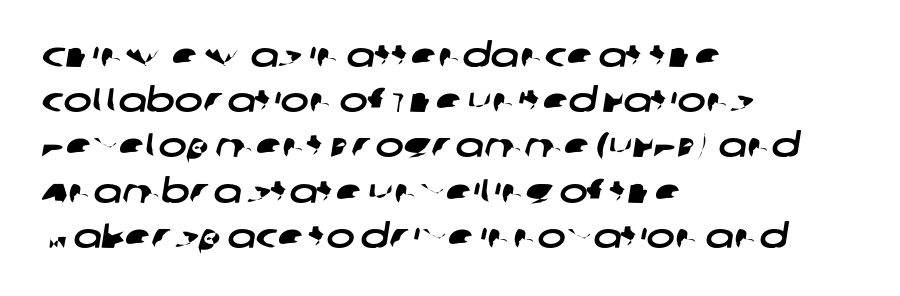
{"serif": "no", "width": "wide", "stroke_contrast": "low", "x_height": "large", "monospaced": "no", "underline": "no", "align": "left", "line_spacing": "normal", "line_spacing_ratio": 1.33, "letter_spacing": "normal", "letter_spacing_em": 0.0, "glyph_px": 34}
